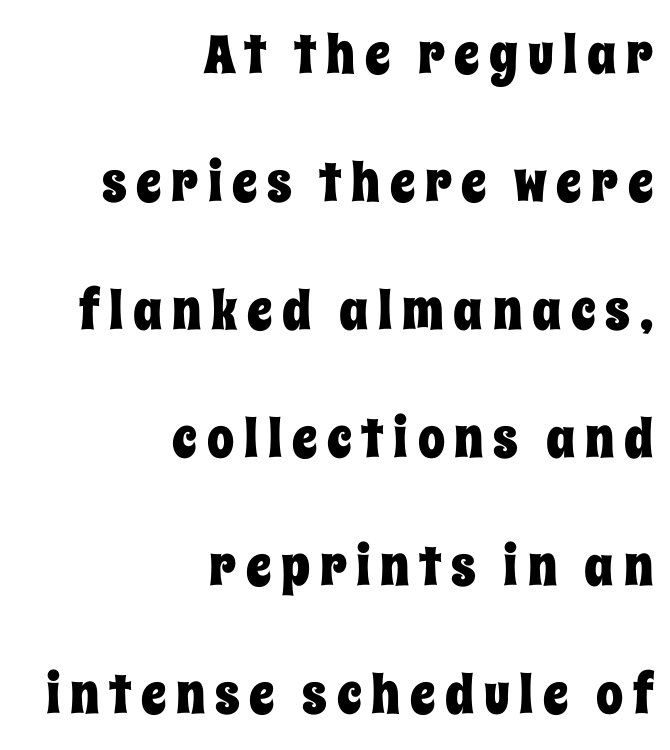
The image shows 54 px condensed type, upright; set right-aligned, loose line spacing (2.37x), not underlined; low stroke contrast and a large x-height.
